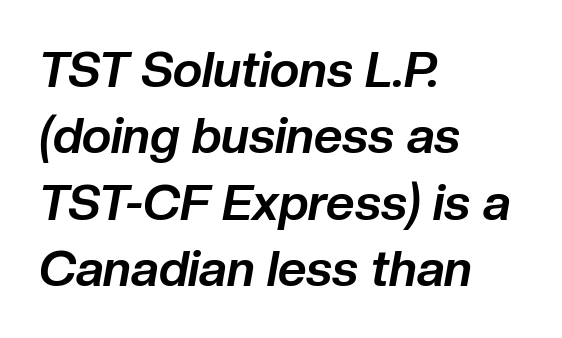
{"italic": "yes", "lean": "right", "slant_degrees": 10, "bold": "yes", "weight": "bold", "width": "normal", "stroke_contrast": "low", "x_height": "medium", "monospaced": "no", "underline": "no", "align": "left", "line_spacing": "normal", "line_spacing_ratio": 1.33, "letter_spacing": "normal", "letter_spacing_em": 0.0, "glyph_px": 50}
